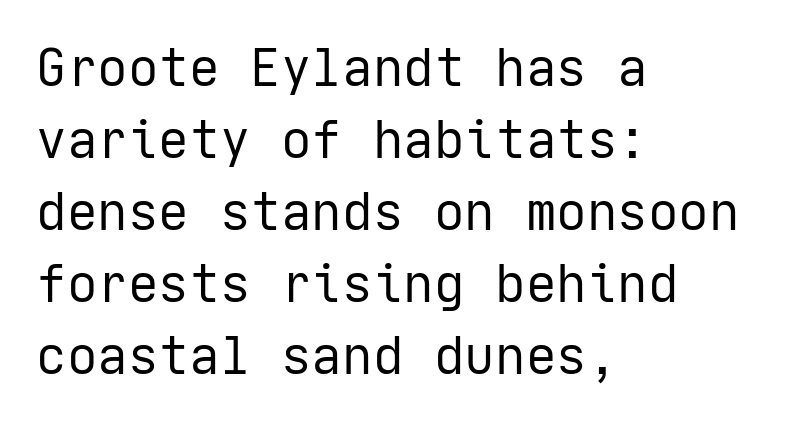
These lines are set flush left with a ragged right edge. Check the space under the baseline: it is left empty. Stems and bowls with no extra thickness — not bold. Font category for this specimen: sans-serif. Posture: vertical.
